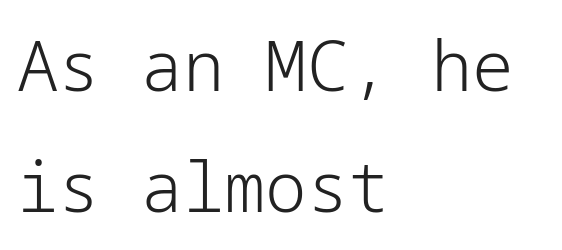
Q: Is the text bold? A: No.
Q: Is the text italic (slanted)? A: No, it is upright.
Q: Is the typeface a serif or a sans-serif typeface? A: Sans-serif.
Q: Is the text underlined? A: No.
Q: How is the paragraph aligned? A: Left-aligned.
Q: Is the spacing between letters normal or unusually wide? A: Normal.
Q: Width (condensed, normal, or wide)? A: Normal.
Q: Stroke contrast? A: Low.
Q: x-height? A: Medium.
